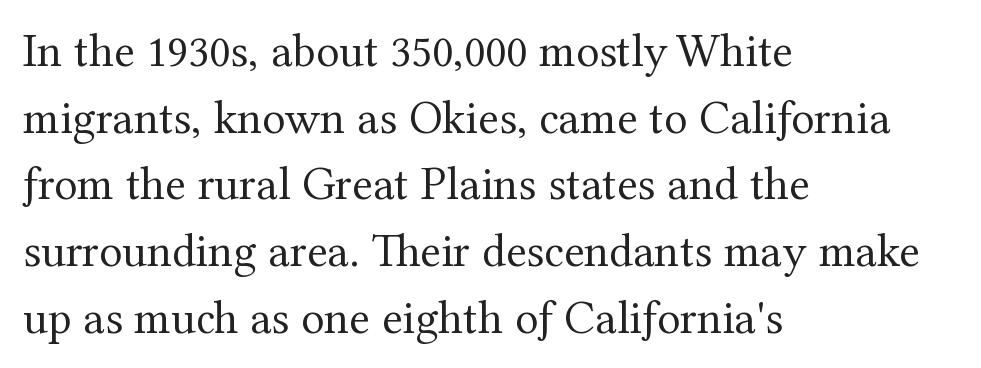
{"serif": "yes", "italic": "no", "bold": "no", "weight": "regular", "width": "normal", "stroke_contrast": "medium", "x_height": "medium", "monospaced": "no", "underline": "no", "align": "left", "line_spacing": "normal", "line_spacing_ratio": 1.39, "letter_spacing": "normal", "letter_spacing_em": 0.0, "glyph_px": 48}
